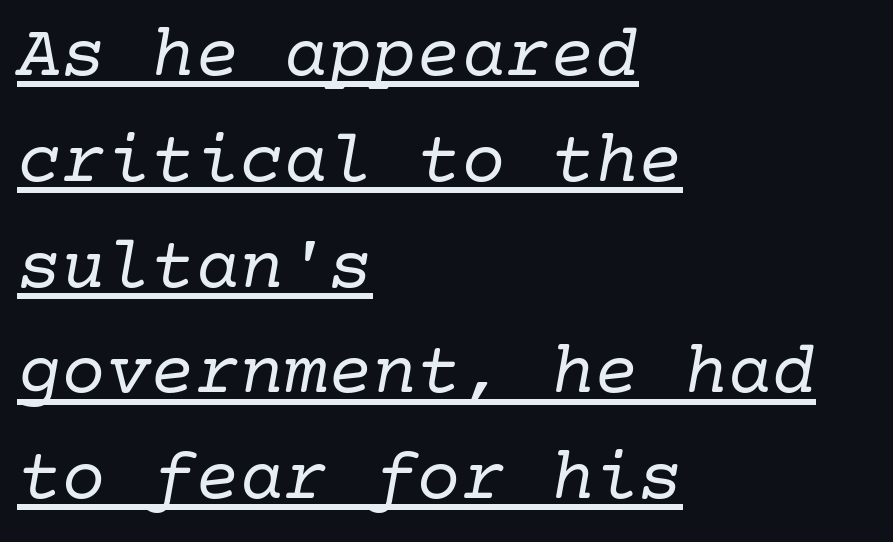
This sample uses plain, unmodified letter spacing. Compared with a typical body face, this is equally light or lighter still. Stroke terminals: seriffed. Casual observation: everything's shoved over to the left. Line spacing here is normal. Would a proofreader flag this as italicized? Yes.
